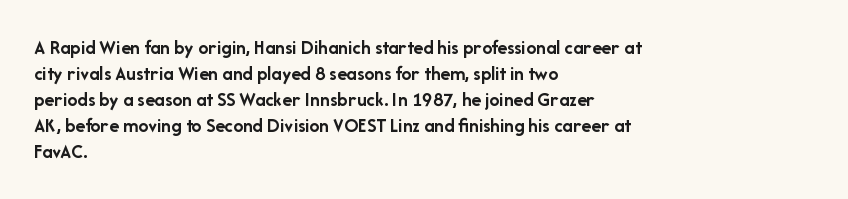
The image shows 20 px bold type, upright; set left-aligned, normal line spacing (1.3x), normal letter spacing, not underlined.
